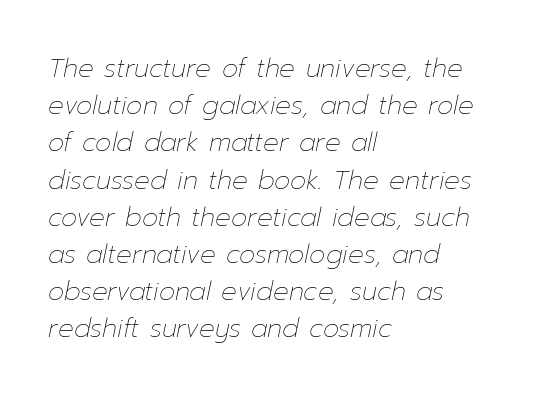
Stems and bowls with no extra thickness — not bold. Check the space under the baseline: it is left empty. Characters are canted at an angle relative to the baseline's perpendicular. Students, observe: this is what conventionally led text looks like. The rendering keeps characters at their native spacing. The passage is arranged the way most books set body copy — flush left.
